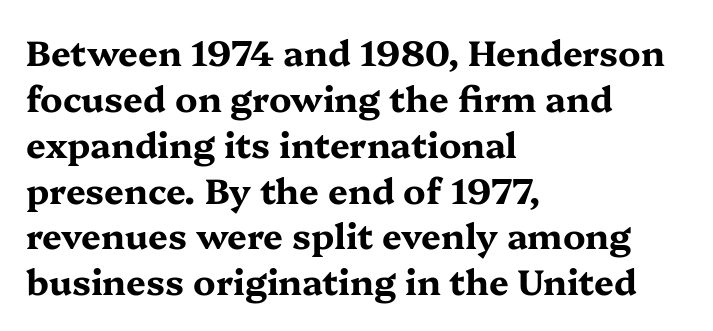
In terms of letterform style, serifs are clearly present. The rendering keeps characters at their native spacing. A clean baseline with only descenders dipping below it. Is the block centered? No — it sits flush against the left margin. What weight is shown? A full bold with thick strokes. If you measured baseline to baseline, you'd find a middling distance.
